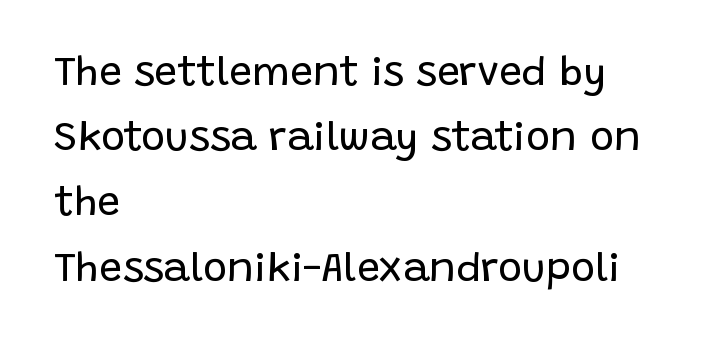
The image shows 41 px regular-weight sans-serif type, upright; set left-aligned, normal line spacing (1.59x), normal letter spacing, not underlined; low stroke contrast and a large x-height.
